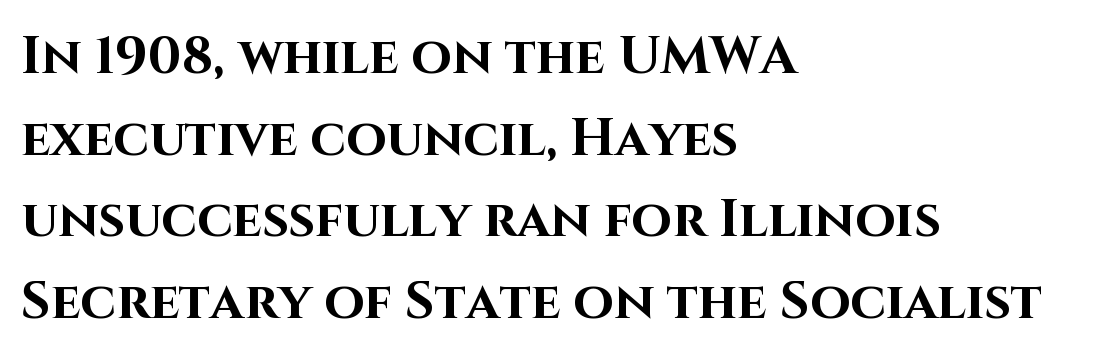
Default kerning and tracking; the words read as compact shapes. These lines sit exactly where default settings would place them. This is roman type, the default non-slanted kind. A bare baseline throughout the passage. The rendering uses natural spacing where letterforms have individual widths.
